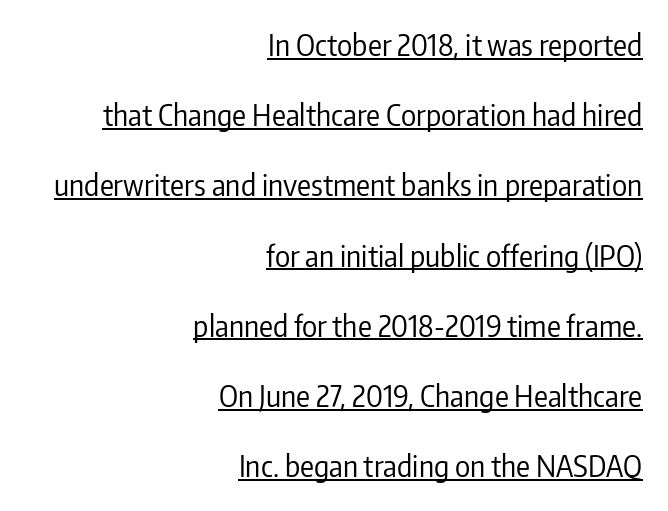
Alignment: flush right. The letters stand straight up with perfectly vertical stems. A typesetter would call this zero additional tracking. The type family on display is of the sans-serif kind. On a weight scale, this lands at 450 or below. This sample has the flowing, uneven cadence of proportional lettering.
